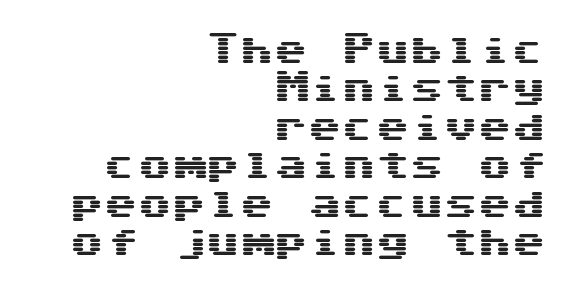
The image shows 34 px wide sans-serif type, upright; set right-aligned, tight line spacing (1.13x), normal letter spacing, not underlined; medium stroke contrast and a medium x-height.
